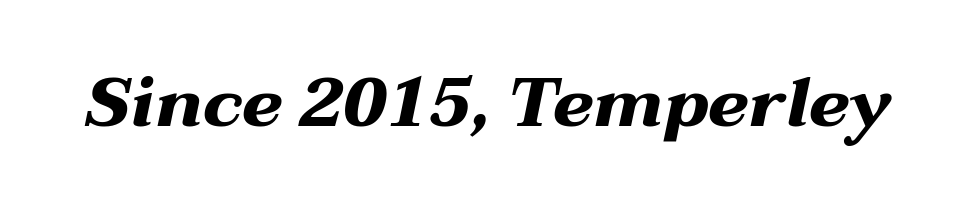
Q: Is the text bold? A: Yes.
Q: Is the text italic (slanted)? A: Yes, it leans right by about 12 degrees.
Q: Is the text underlined? A: No.
Q: Is the spacing between letters normal or unusually wide? A: Normal.
Q: Width (condensed, normal, or wide)? A: Wide.
Q: Stroke contrast? A: Medium.
Q: x-height? A: Medium.
Q: Monospaced? A: No.
